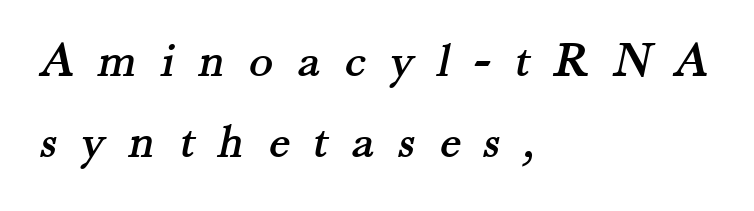
Q: Is the typeface a serif or a sans-serif typeface? A: Serif.
Q: Is the text underlined? A: No.
Q: How is the paragraph aligned? A: Left-aligned.
Q: Is the spacing between letters normal or unusually wide? A: Unusually wide.
Q: Is the spacing between lines tight, normal or loose? A: Normal.
Q: Width (condensed, normal, or wide)? A: Normal.
Q: Stroke contrast? A: Medium.
Q: x-height? A: Small.
Q: Monospaced? A: No.
